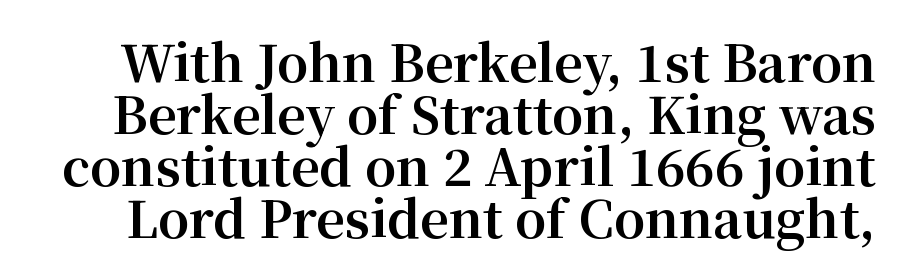
Q: Is the text bold? A: Yes.
Q: Is the text italic (slanted)? A: No, it is upright.
Q: Is the typeface a serif or a sans-serif typeface? A: Serif.
Q: Is the text underlined? A: No.
Q: Is the spacing between letters normal or unusually wide? A: Normal.
Q: Is the spacing between lines tight, normal or loose? A: Tight.
Q: Width (condensed, normal, or wide)? A: Normal.
Q: Stroke contrast? A: Medium.
Q: x-height? A: Medium.
Q: Monospaced? A: No.
